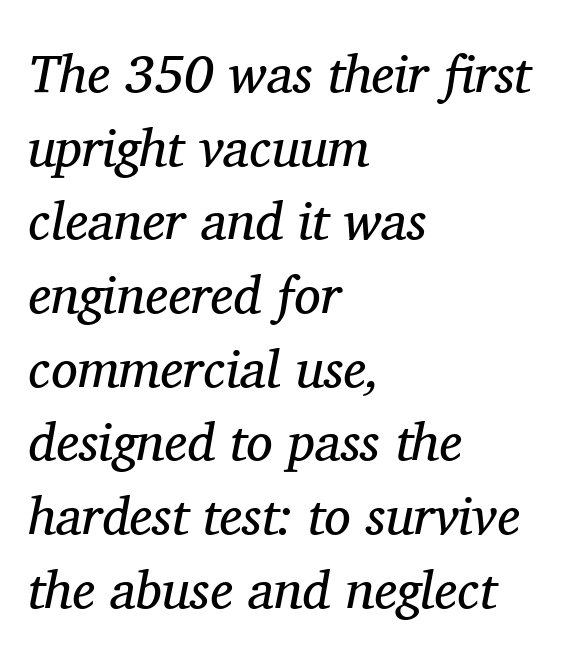
The gaps between neighbouring characters are ordinary and unremarkable. Does the leading feel generous? No, just average. Unlike a clean sans, this face finishes its strokes with serifs. The font sits on the lighter half of the weight spectrum, regular included. Looks like regular typesetting: each glyph gets only the width it needs.
